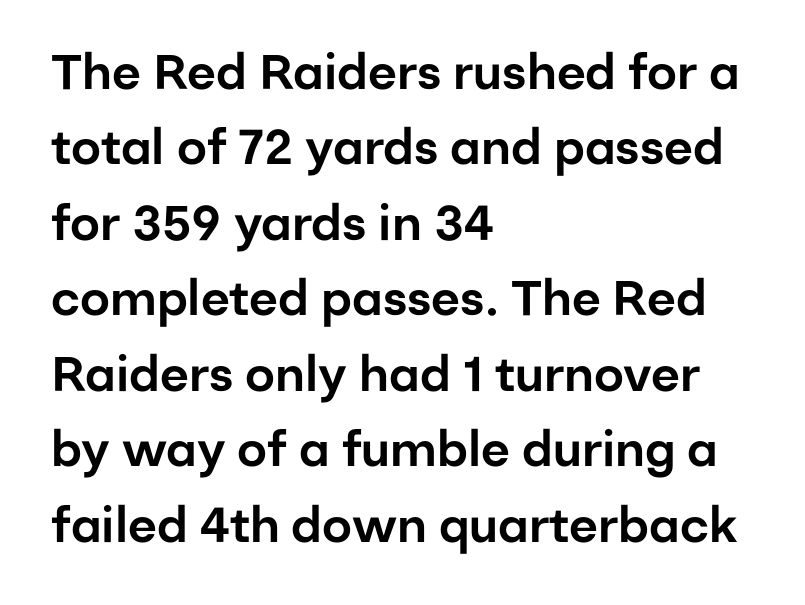
There is no visible air inserted between adjacent glyphs. The characters display no serif detailing; their extremities are plain. Decoration check: the copy has no underline. The line-height multiplier appears to be the usual default.
